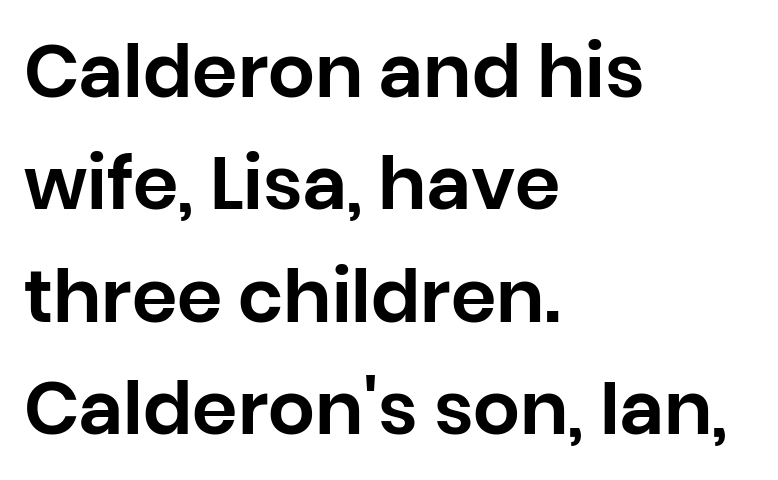
The image shows 73 px sans-serif type, upright; set left-aligned, normal line spacing (1.54x), normal letter spacing, not underlined; low stroke contrast and a large x-height.
